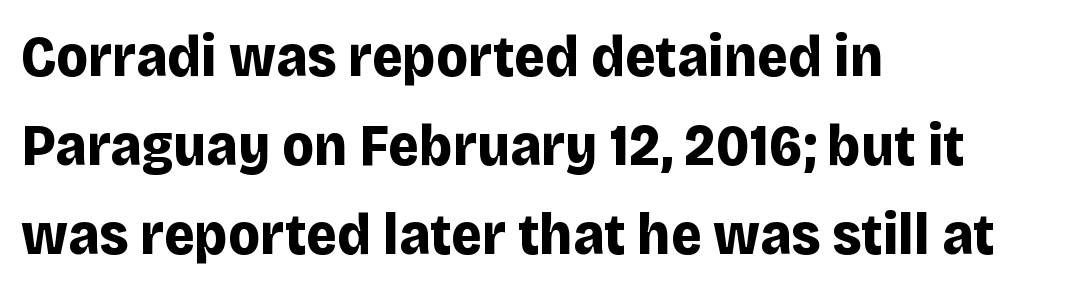
The image shows 59 px bold sans-serif type, upright; set left-aligned, normal line spacing (1.51x), normal letter spacing, not underlined; low stroke contrast and a large x-height.
